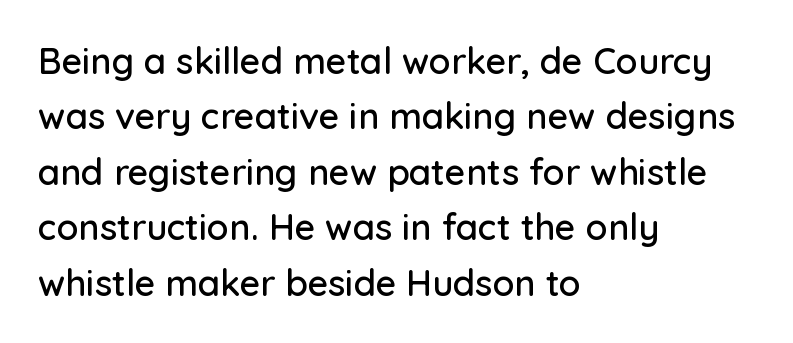
{"serif": "no", "italic": "no", "width": "normal", "stroke_contrast": "low", "x_height": "medium", "monospaced": "no", "underline": "no", "align": "left", "line_spacing": "normal", "line_spacing_ratio": 1.54, "letter_spacing": "normal", "letter_spacing_em": 0.0, "glyph_px": 36}
